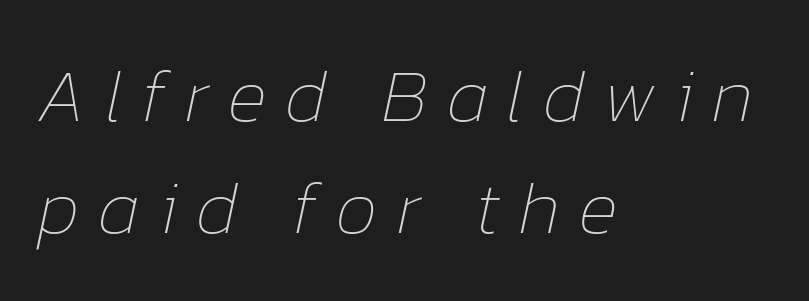
The image shows 75 px thin type, italic (leaning right); set left-aligned, normal line spacing (1.49x), unusually wide letter spacing (+0.25 em), not underlined; low stroke contrast and a medium x-height.
